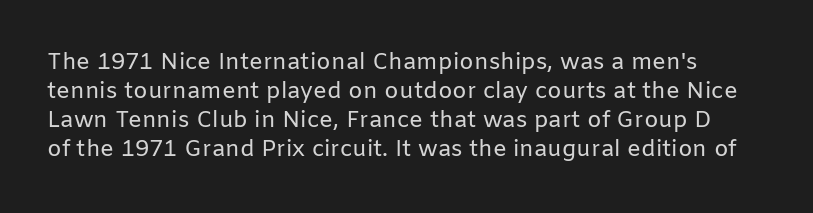
Q: Is the text bold? A: No.
Q: Is the text italic (slanted)? A: No, it is upright.
Q: Is the text underlined? A: No.
Q: Is the spacing between letters normal or unusually wide? A: Normal.
Q: Is the spacing between lines tight, normal or loose? A: Normal.
